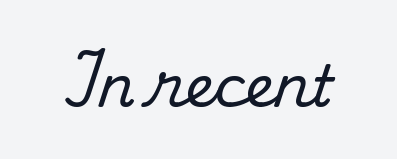
{"serif": "yes", "width": "normal", "stroke_contrast": "medium", "x_height": "small", "monospaced": "no", "underline": "no", "letter_spacing": "normal", "letter_spacing_em": 0.0, "glyph_px": 58}
